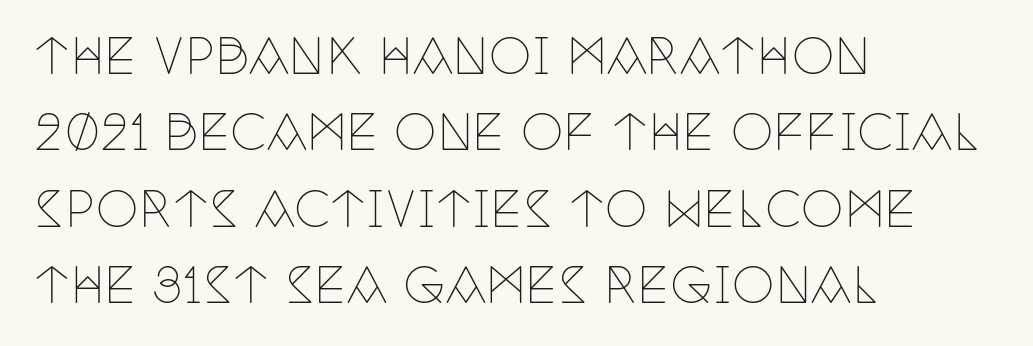
Q: Is the text bold? A: No.
Q: Is the text italic (slanted)? A: No, it is upright.
Q: Is the typeface a serif or a sans-serif typeface? A: Serif.
Q: Is the text underlined? A: No.
Q: How is the paragraph aligned? A: Left-aligned.
Q: Is the spacing between letters normal or unusually wide? A: Normal.
Q: Is the spacing between lines tight, normal or loose? A: Normal.
Q: Width (condensed, normal, or wide)? A: Condensed.
Q: Stroke contrast? A: Low.
Q: x-height? A: Large.
Q: Monospaced? A: No.
